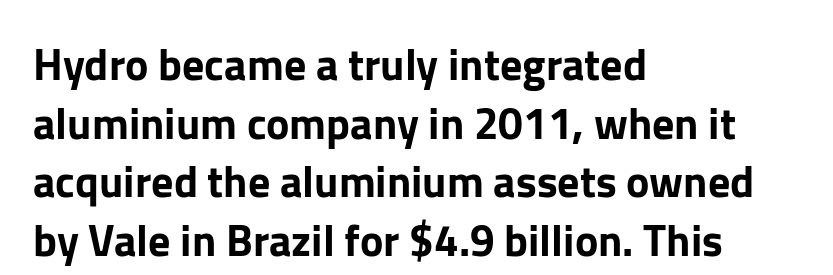
{"serif": "no", "italic": "no", "width": "normal", "stroke_contrast": "low", "x_height": "medium", "monospaced": "no", "underline": "no", "align": "left", "line_spacing": "normal", "line_spacing_ratio": 1.33, "letter_spacing": "normal", "letter_spacing_em": 0.0, "glyph_px": 44}
